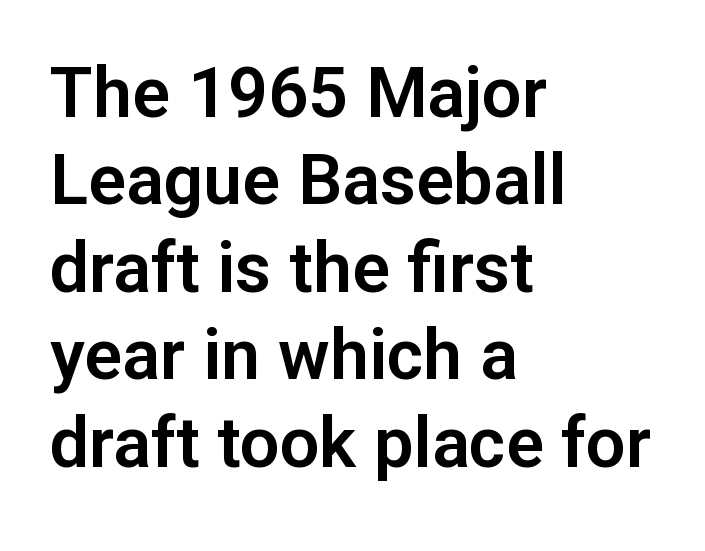
{"serif": "no", "italic": "no", "width": "normal", "stroke_contrast": "low", "x_height": "medium", "monospaced": "no", "underline": "no", "align": "left", "line_spacing": "normal", "line_spacing_ratio": 1.25, "letter_spacing": "normal", "letter_spacing_em": 0.0, "glyph_px": 70}
